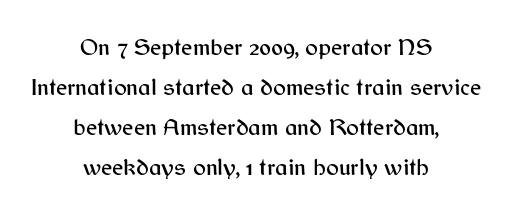
Quick note: interline space is typical. The space directly below the letters is spotless. The rendering keeps characters at their native spacing. Italic? Not at all — the glyphs are vertical. The passage is arranged like a title page — every line centered.
